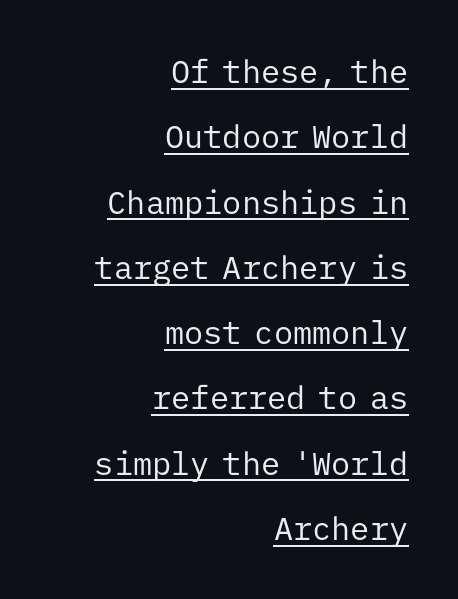
{"serif": "no", "italic": "no", "bold": "no", "weight": "regular", "width": "normal", "stroke_contrast": "low", "x_height": "medium", "monospaced": "yes", "underline": "yes", "align": "right", "line_spacing": "loose", "line_spacing_ratio": 2.04, "letter_spacing": "normal", "letter_spacing_em": 0.0, "glyph_px": 32}
